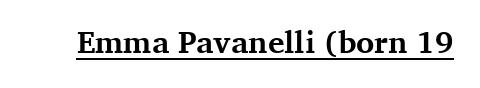
Q: Is the text bold? A: Yes.
Q: Is the text italic (slanted)? A: No, it is upright.
Q: Is the typeface a serif or a sans-serif typeface? A: Serif.
Q: Is the text underlined? A: Yes.
Q: Is the spacing between letters normal or unusually wide? A: Normal.
Q: Width (condensed, normal, or wide)? A: Normal.
Q: Stroke contrast? A: Medium.
Q: x-height? A: Medium.
Q: Monospaced? A: No.
